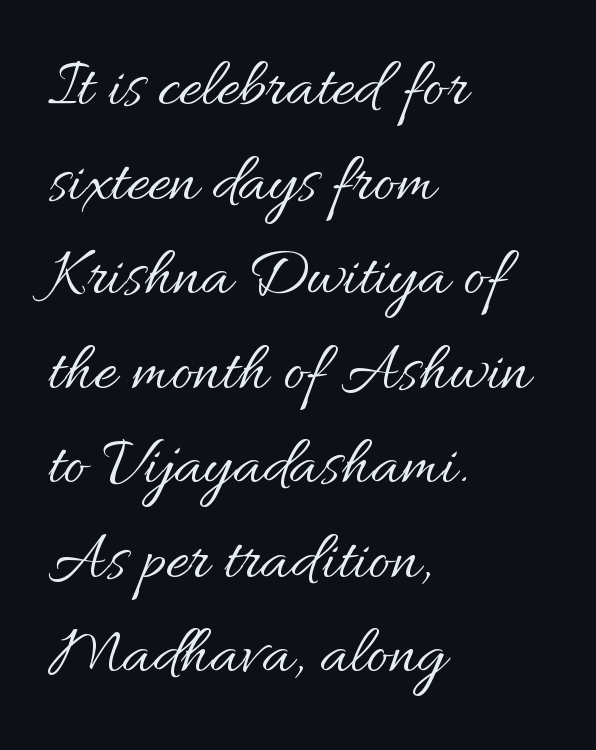
Teacher's note: observe the even left margin — that is flush-left alignment. Horizontal bands of white between lines are of average thickness. Ink coverage per letter is moderate at most. No extra tracking has been applied to these lines.
